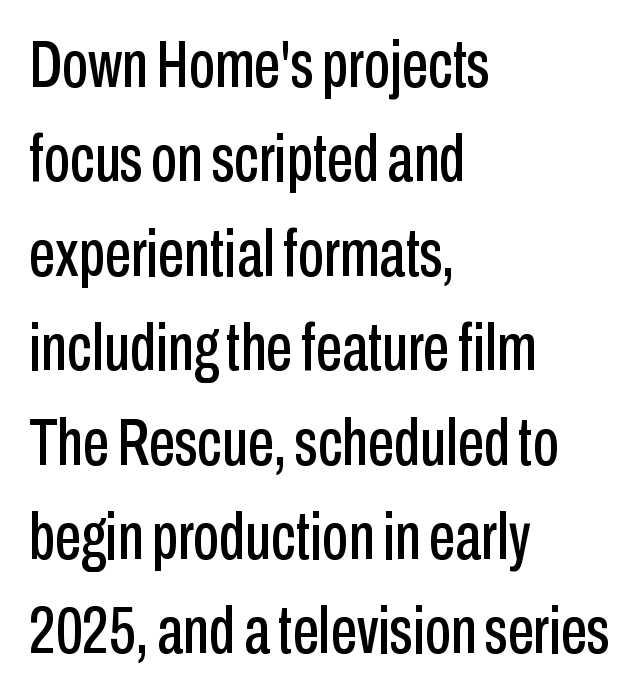
Q: Is the text italic (slanted)? A: No, it is upright.
Q: Is the typeface a serif or a sans-serif typeface? A: Sans-serif.
Q: Is the text underlined? A: No.
Q: How is the paragraph aligned? A: Left-aligned.
Q: Is the spacing between letters normal or unusually wide? A: Normal.
Q: Is the spacing between lines tight, normal or loose? A: Normal.
Q: Width (condensed, normal, or wide)? A: Condensed.
Q: Stroke contrast? A: Low.
Q: x-height? A: Medium.
Q: Monospaced? A: No.
